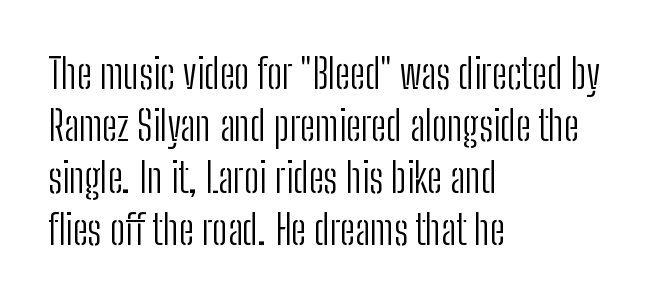
Q: Is the text bold? A: No.
Q: Is the text italic (slanted)? A: No, it is upright.
Q: Is the typeface a serif or a sans-serif typeface? A: Sans-serif.
Q: Is the text underlined? A: No.
Q: How is the paragraph aligned? A: Left-aligned.
Q: Is the spacing between letters normal or unusually wide? A: Normal.
Q: Is the spacing between lines tight, normal or loose? A: Normal.
Q: Width (condensed, normal, or wide)? A: Condensed.
Q: Stroke contrast? A: Low.
Q: x-height? A: Medium.
Q: Monospaced? A: No.
